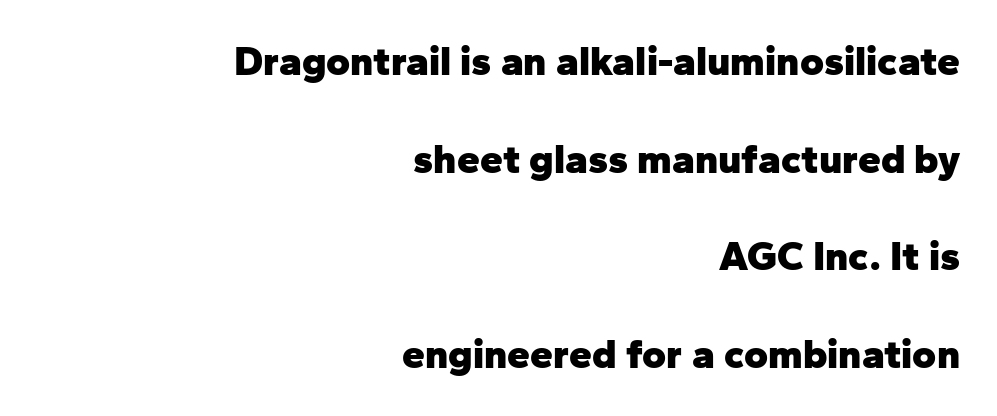
The image shows 41 px heavy sans-serif type, upright; set right-aligned, loose line spacing (2.38x), normal letter spacing, not underlined; low stroke contrast and a medium x-height.
